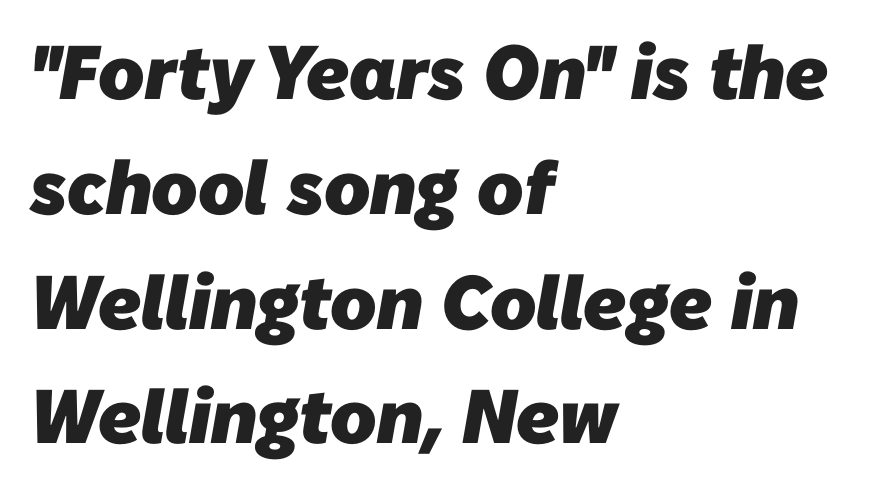
The image shows 76 px heavy sans-serif type; set left-aligned, normal line spacing (1.51x), normal letter spacing, not underlined; low stroke contrast and a medium x-height.
